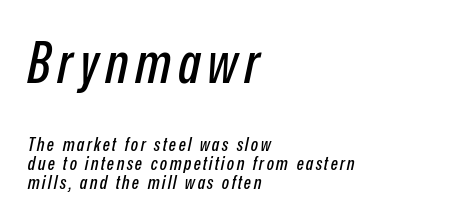
The image shows 57 px condensed type, italic (leaning right); set left-aligned, tight line spacing (1.02x), not underlined; the first (top) block is 3.0x larger; low stroke contrast and a medium x-height.
